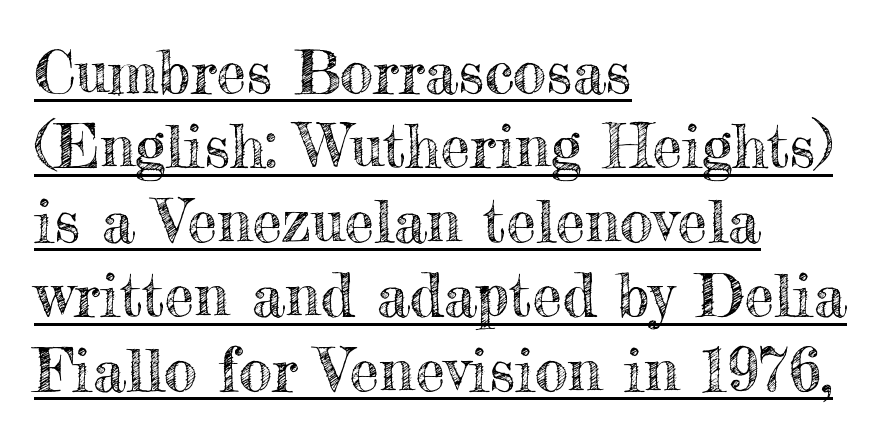
The image shows 60 px text type, upright; set left-aligned, line spacing 1.24x, normal letter spacing, underlined; a small x-height.
